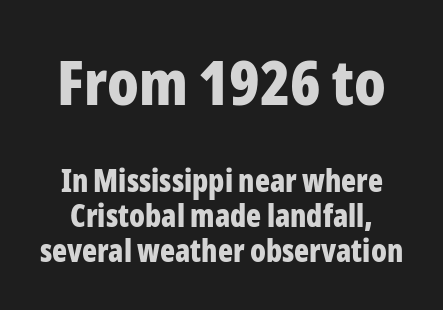
The image shows 62 px bold, condensed sans-serif type, upright; set tight line spacing (1.13x), normal letter spacing, not underlined; the first (top) block is 2.0x larger; low stroke contrast and a medium x-height.
